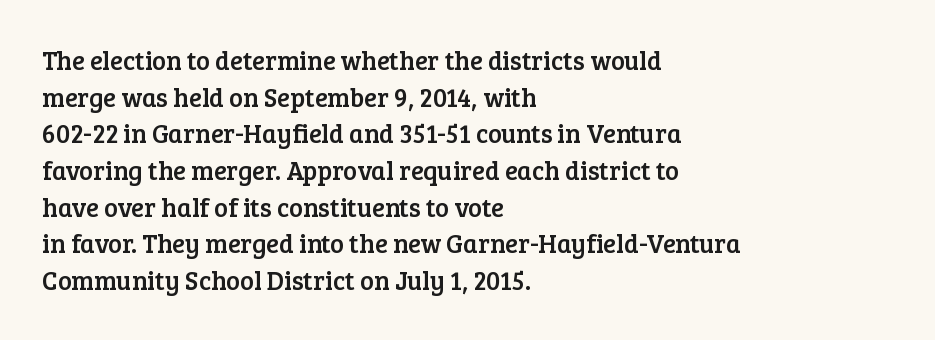
Here the glyphs are tracked normally, forming tight word shapes. Upright lettering throughout. Underline: absent. The lines are quadded left.
